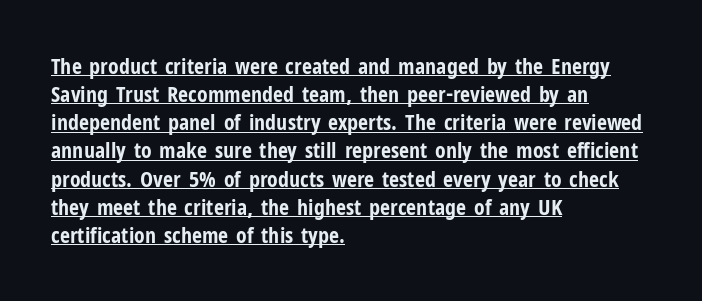
The image shows 22 px bold type, upright; set left-aligned, normal line spacing (1.28x), normal letter spacing, underlined.
